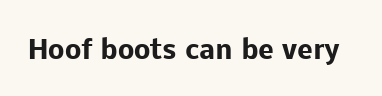
The image shows 26 px bold type, upright; set normal letter spacing, not underlined.
